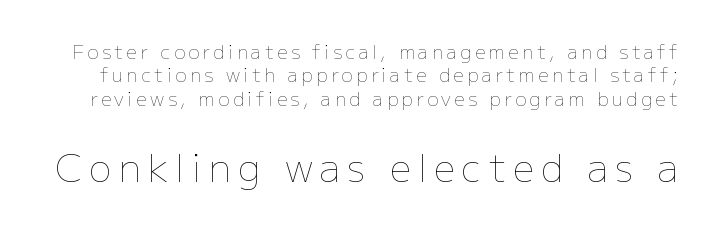
{"italic": "no", "bold": "no", "weight": "thin", "width": "normal", "stroke_contrast": "low", "x_height": "medium", "monospaced": "no", "underline": "no", "line_spacing_ratio": 1.23, "larger_block": "second", "size_ratio": 2.0, "glyph_px": 38}
